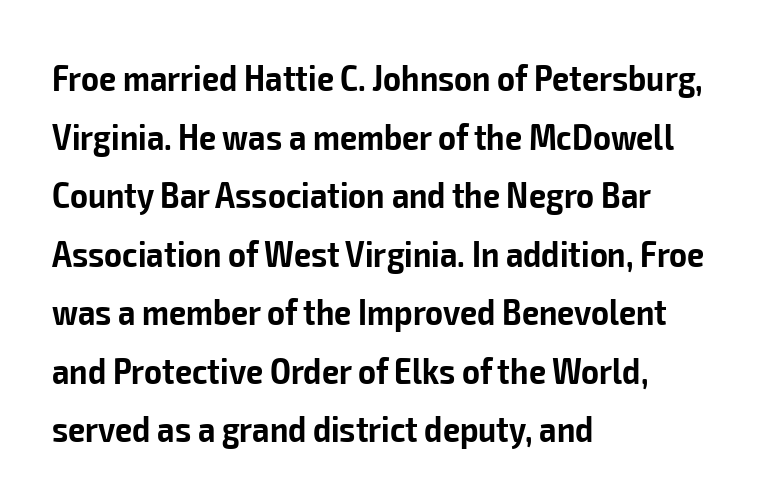
Q: Is the text bold? A: Semi-bold.
Q: Is the text italic (slanted)? A: No, it is upright.
Q: Is the typeface a serif or a sans-serif typeface? A: Sans-serif.
Q: Is the text underlined? A: No.
Q: How is the paragraph aligned? A: Left-aligned.
Q: Is the spacing between letters normal or unusually wide? A: Normal.
Q: Is the spacing between lines tight, normal or loose? A: Normal.
Q: Width (condensed, normal, or wide)? A: Condensed.
Q: Stroke contrast? A: Low.
Q: x-height? A: Medium.
Q: Monospaced? A: No.
